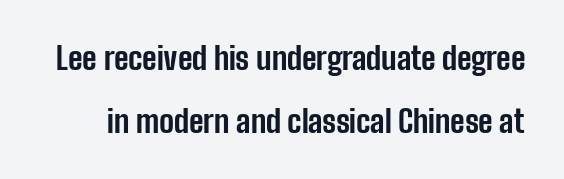
{"serif": "no", "italic": "no", "bold": "yes", "weight": "bold", "width": "condensed", "stroke_contrast": "low", "x_height": "medium", "monospaced": "no", "underline": "no", "line_spacing": "loose", "line_spacing_ratio": 2.02, "letter_spacing": "normal", "letter_spacing_em": 0.0, "glyph_px": 31}
